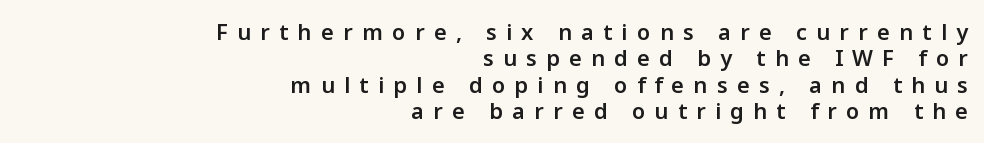
A fair bit of extra ink — the face is semibold, not bold. Is there any slant? The stems are plumb. Look at the tracking — it's clearly loosened, letters drifting apart. A flush-right, rag-left setting is used for this passage.
